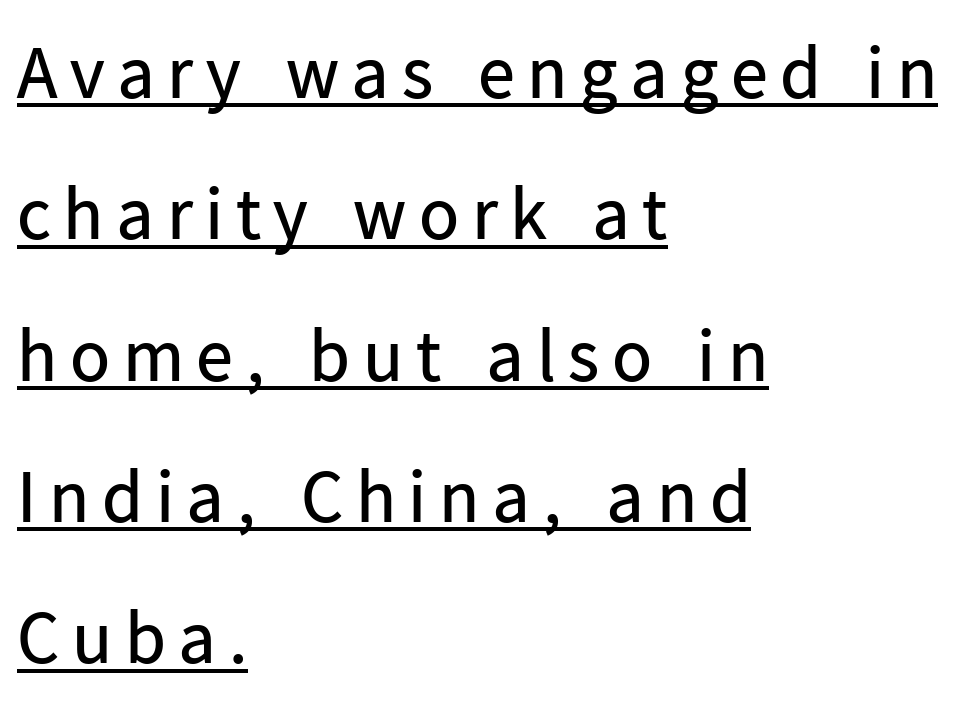
Q: Is the text bold? A: No.
Q: Is the text italic (slanted)? A: No, it is upright.
Q: Is the typeface a serif or a sans-serif typeface? A: Sans-serif.
Q: Is the text underlined? A: Yes.
Q: How is the paragraph aligned? A: Left-aligned.
Q: Is the spacing between lines tight, normal or loose? A: Loose.
Q: Width (condensed, normal, or wide)? A: Normal.
Q: Stroke contrast? A: Low.
Q: x-height? A: Medium.
Q: Monospaced? A: No.
